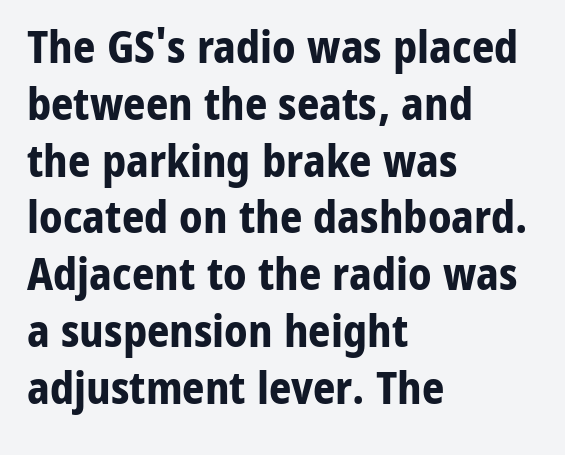
The characters display no serif detailing; their extremities are plain. Weight check: bold — yes, fully. The face used here is rendered with its standard letterfit. The glyphs are unaccompanied by any horizontal stroke below them. Think of a printed novel: that variable character pitch is what you see here. Compared with a centered layout, this one pins lines to the left instead.
